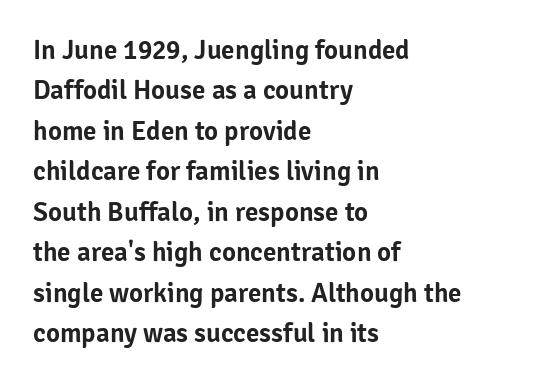
{"italic": "no", "underline": "no", "align": "left", "line_spacing": "normal", "line_spacing_ratio": 1.5, "letter_spacing": "normal", "letter_spacing_em": 0.0, "glyph_px": 27}
